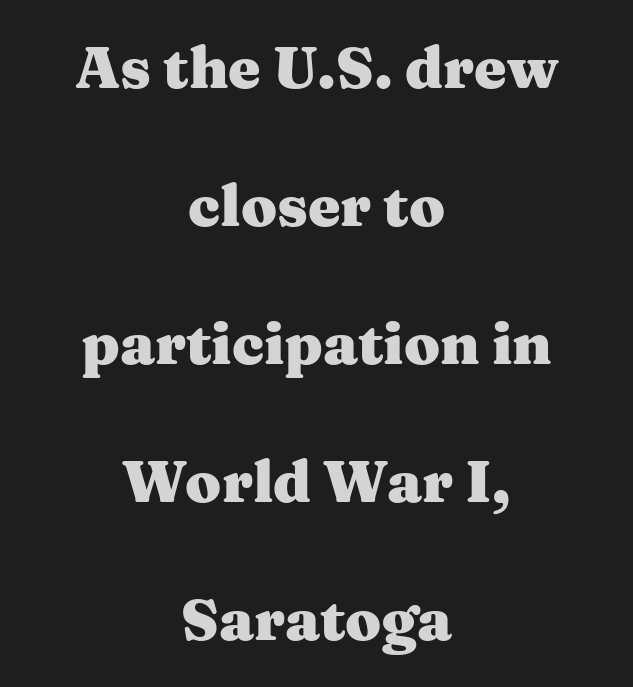
{"serif": "yes", "italic": "no", "bold": "yes", "weight": "heavy", "width": "wide", "stroke_contrast": "medium", "x_height": "medium", "monospaced": "no", "underline": "no", "align": "center", "line_spacing": "loose", "line_spacing_ratio": 2.38, "letter_spacing": "normal", "letter_spacing_em": 0.0, "glyph_px": 58}
